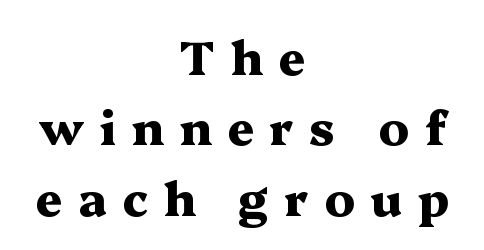
Q: Is the text bold? A: Yes.
Q: Is the text italic (slanted)? A: No, it is upright.
Q: Is the typeface a serif or a sans-serif typeface? A: Serif.
Q: Is the text underlined? A: No.
Q: How is the paragraph aligned? A: Centered.
Q: Is the spacing between letters normal or unusually wide? A: Unusually wide.
Q: Is the spacing between lines tight, normal or loose? A: Normal.
Q: Width (condensed, normal, or wide)? A: Wide.
Q: Stroke contrast? A: Medium.
Q: x-height? A: Medium.
Q: Monospaced? A: No.
